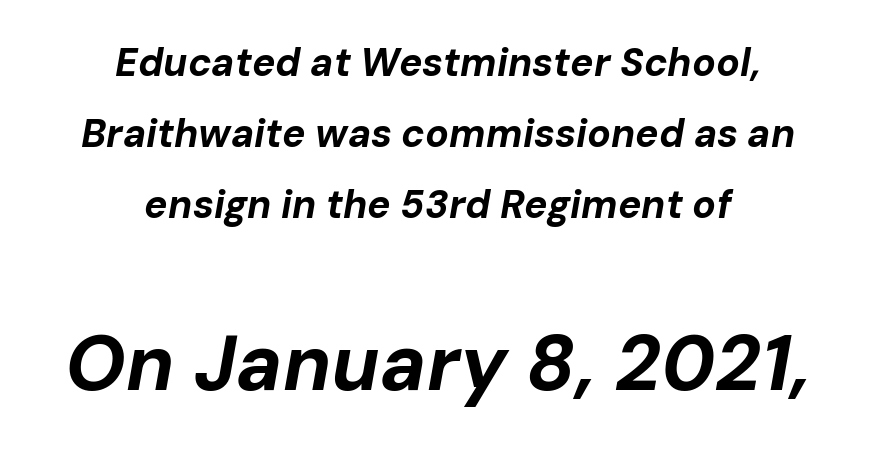
{"italic": "yes", "lean": "right", "slant_degrees": 10, "bold": "yes", "weight": "bold", "width": "normal", "stroke_contrast": "low", "x_height": "medium", "monospaced": "no", "underline": "no", "align": "center", "line_spacing_ratio": 1.82, "letter_spacing": "normal", "letter_spacing_em": 0.0, "larger_block": "second", "size_ratio": 2.0, "glyph_px": 78}
